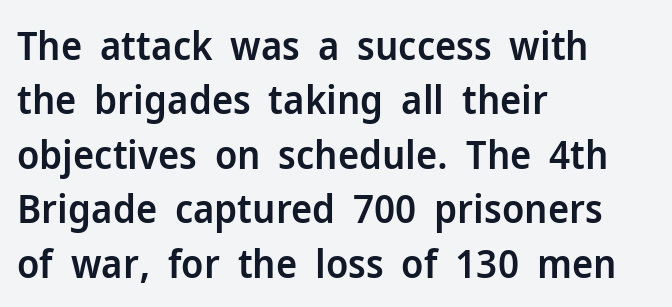
Q: Is the text bold? A: Semi-bold.
Q: Is the text italic (slanted)? A: No, it is upright.
Q: Is the typeface a serif or a sans-serif typeface? A: Sans-serif.
Q: Is the text underlined? A: No.
Q: How is the paragraph aligned? A: Left-aligned.
Q: Is the spacing between letters normal or unusually wide? A: Normal.
Q: Is the spacing between lines tight, normal or loose? A: Normal.
Q: Width (condensed, normal, or wide)? A: Normal.
Q: Stroke contrast? A: Low.
Q: x-height? A: Medium.
Q: Monospaced? A: No.
